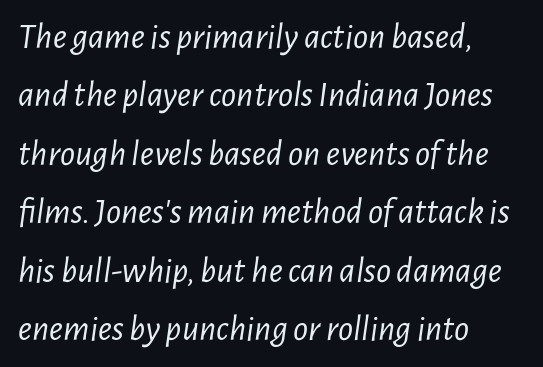
The image shows 37 px light, condensed type, italic (leaning right); set left-aligned, normal line spacing (1.58x), normal letter spacing, not underlined; low stroke contrast and a medium x-height.
